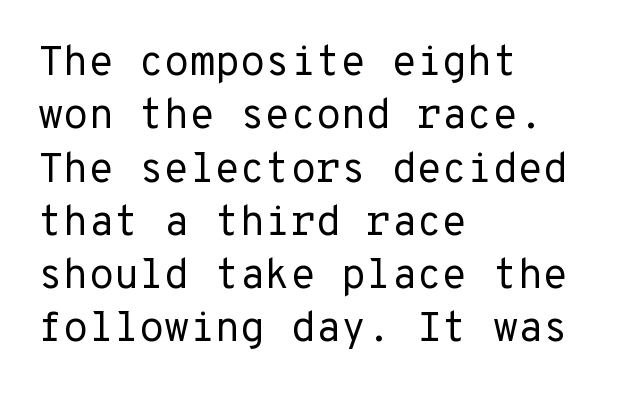
Q: Is the text bold? A: No.
Q: Is the text italic (slanted)? A: No, it is upright.
Q: Is the typeface a serif or a sans-serif typeface? A: Sans-serif.
Q: Is the text underlined? A: No.
Q: How is the paragraph aligned? A: Left-aligned.
Q: Is the spacing between letters normal or unusually wide? A: Normal.
Q: Is the spacing between lines tight, normal or loose? A: Normal.
Q: Width (condensed, normal, or wide)? A: Normal.
Q: Stroke contrast? A: Low.
Q: x-height? A: Medium.
Q: Monospaced? A: Yes.
